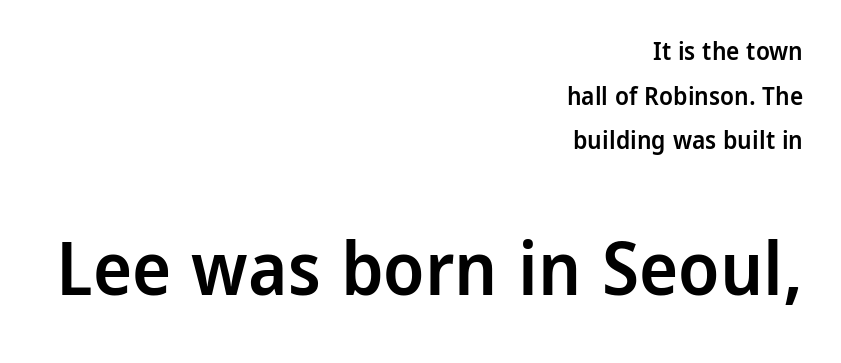
{"serif": "no", "italic": "no", "bold": "semi", "weight": "semibold", "width": "normal", "stroke_contrast": "low", "x_height": "medium", "monospaced": "no", "underline": "no", "align": "right", "line_spacing_ratio": 1.79, "letter_spacing": "normal", "letter_spacing_em": 0.0, "larger_block": "second", "size_ratio": 2.96, "glyph_px": 74}
